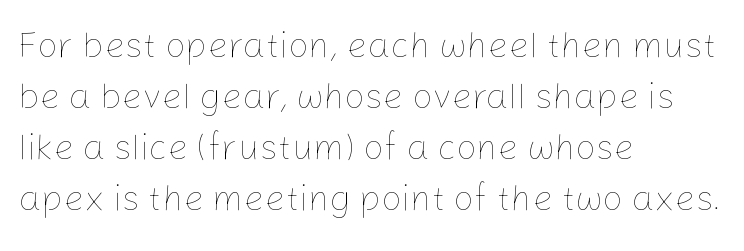
{"italic": "no", "bold": "no", "weight": "thin", "width": "normal", "stroke_contrast": "low", "x_height": "medium", "monospaced": "no", "underline": "no", "align": "left", "line_spacing": "normal", "line_spacing_ratio": 1.42, "letter_spacing": "normal", "letter_spacing_em": 0.0, "glyph_px": 36}
